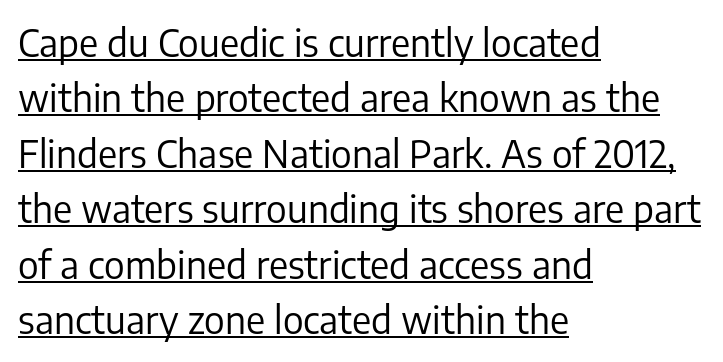
Q: Is the text bold? A: No.
Q: Is the text italic (slanted)? A: No, it is upright.
Q: Is the typeface a serif or a sans-serif typeface? A: Sans-serif.
Q: Is the text underlined? A: Yes.
Q: How is the paragraph aligned? A: Left-aligned.
Q: Is the spacing between letters normal or unusually wide? A: Normal.
Q: Is the spacing between lines tight, normal or loose? A: Normal.
Q: Width (condensed, normal, or wide)? A: Normal.
Q: Stroke contrast? A: Low.
Q: x-height? A: Medium.
Q: Monospaced? A: No.
